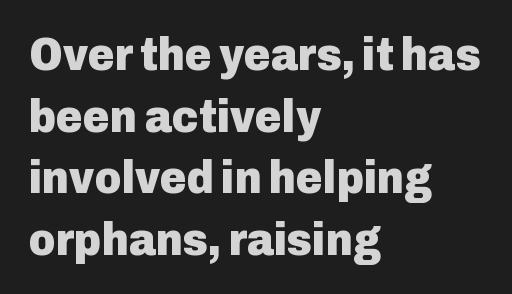
Q: Is the text bold? A: Yes.
Q: Is the text italic (slanted)? A: No, it is upright.
Q: Is the typeface a serif or a sans-serif typeface? A: Sans-serif.
Q: Is the text underlined? A: No.
Q: How is the paragraph aligned? A: Left-aligned.
Q: Is the spacing between letters normal or unusually wide? A: Normal.
Q: Is the spacing between lines tight, normal or loose? A: Normal.
Q: Width (condensed, normal, or wide)? A: Normal.
Q: Stroke contrast? A: Low.
Q: x-height? A: Medium.
Q: Monospaced? A: No.
